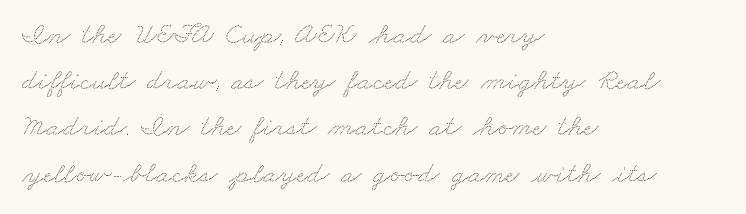
{"width": "wide", "stroke_contrast": "low", "x_height": "small", "monospaced": "no", "underline": "no", "align": "left", "line_spacing": "normal", "line_spacing_ratio": 1.54, "letter_spacing": "normal", "letter_spacing_em": 0.0, "glyph_px": 30}
